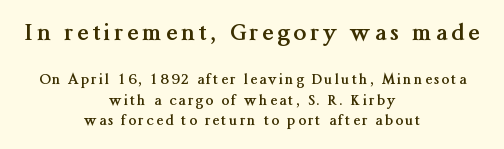
{"italic": "no", "bold": "yes", "underline": "no", "align": "center", "line_spacing": "normal", "line_spacing_ratio": 1.47, "larger_block": "first", "size_ratio": 1.64, "glyph_px": 23}
